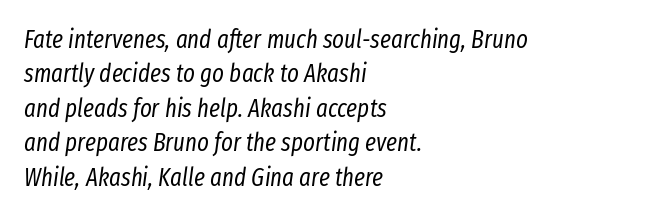
Q: Is the text bold? A: No.
Q: Is the text italic (slanted)? A: Yes, it leans right by about 8 degrees.
Q: Is the text underlined? A: No.
Q: How is the paragraph aligned? A: Left-aligned.
Q: Is the spacing between letters normal or unusually wide? A: Normal.
Q: Is the spacing between lines tight, normal or loose? A: Normal.
